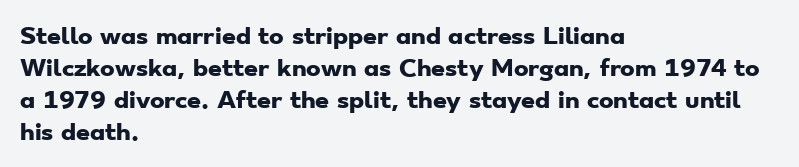
{"bold": "yes", "underline": "no", "align": "left", "line_spacing": "normal", "line_spacing_ratio": 1.46, "letter_spacing": "normal", "letter_spacing_em": 0.0, "glyph_px": 22}
